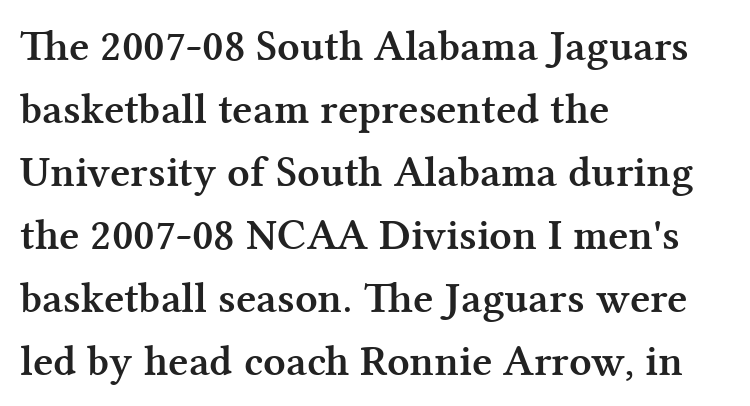
All the whitespace from short lines collects on the right. No italicization has been applied; the sample stays upright. The letters advance in unequal steps, a hallmark of proportional type. If you measured baseline to baseline, you'd find a middling distance. The tracking reads as untouched default to a designer's eye.
